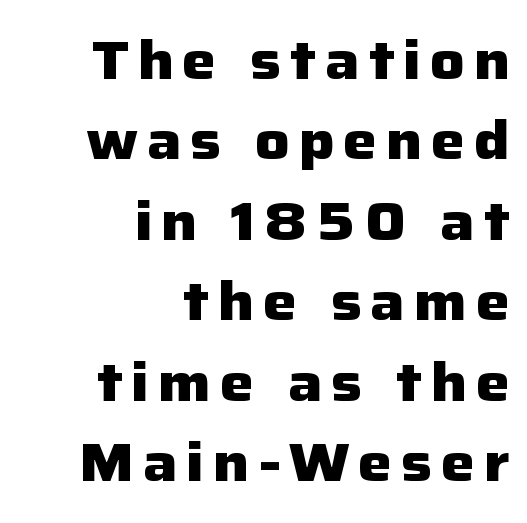
No feet cap the strokes, marking this as sans-serif type. Typographic density is high because the face is bold. The space between consecutive lines is moderate. Ascenders rise straight up at ninety degrees. Looks like regular typesetting: each glyph gets only the width it needs.
